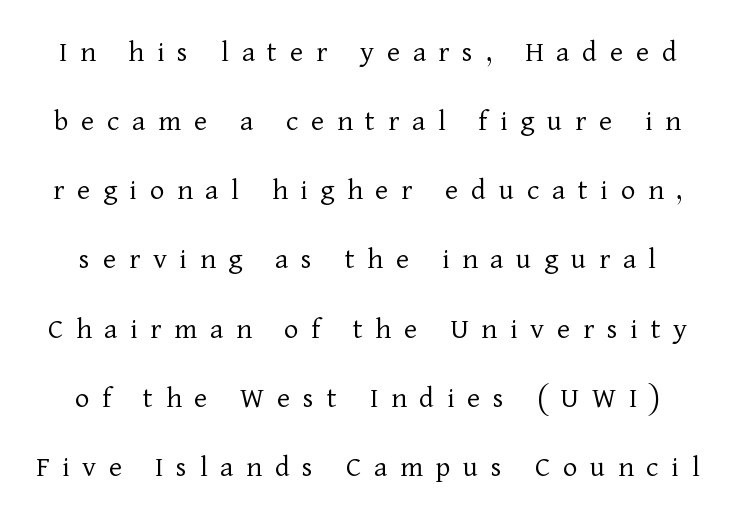
The image shows 31 px light serif type, upright; set loose line spacing (2.23x), unusually wide letter spacing (+0.41 em), not underlined; low stroke contrast and a medium x-height.
